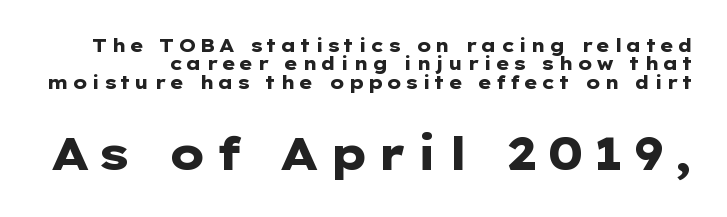
Q: Is the text bold? A: Yes.
Q: Is the text italic (slanted)? A: No, it is upright.
Q: Is the typeface a serif or a sans-serif typeface? A: Sans-serif.
Q: Is the text underlined? A: No.
Q: Is the spacing between letters normal or unusually wide? A: Unusually wide.
Q: Is the spacing between lines tight, normal or loose? A: Tight.
Q: Which block of text is set in a larger size, the first (top) or the second (bottom)? A: The second (bottom) one.
Q: Width (condensed, normal, or wide)? A: Wide.
Q: Stroke contrast? A: Low.
Q: x-height? A: Medium.
Q: Monospaced? A: No.
